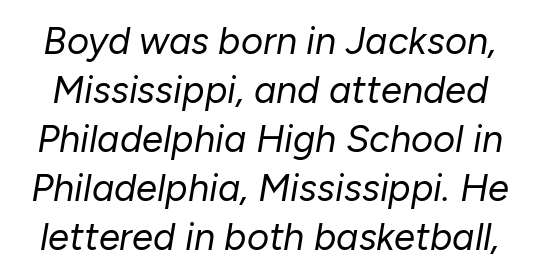
{"italic": "yes", "lean": "right", "slant_degrees": 10, "bold": "no", "weight": "regular", "width": "normal", "stroke_contrast": "low", "x_height": "medium", "monospaced": "no", "underline": "no", "line_spacing": "normal", "line_spacing_ratio": 1.29, "letter_spacing": "normal", "letter_spacing_em": 0.0, "glyph_px": 38}
